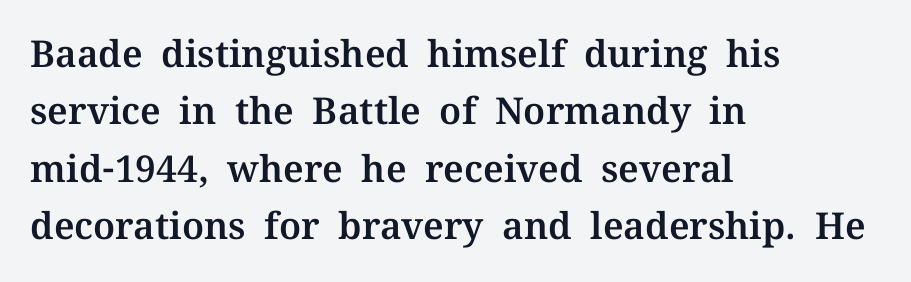
Q: Is the text italic (slanted)? A: No, it is upright.
Q: Is the typeface a serif or a sans-serif typeface? A: Serif.
Q: Is the text underlined? A: No.
Q: How is the paragraph aligned? A: Left-aligned.
Q: Is the spacing between letters normal or unusually wide? A: Normal.
Q: Is the spacing between lines tight, normal or loose? A: Normal.
Q: Width (condensed, normal, or wide)? A: Normal.
Q: Stroke contrast? A: Medium.
Q: x-height? A: Medium.
Q: Monospaced? A: No.
